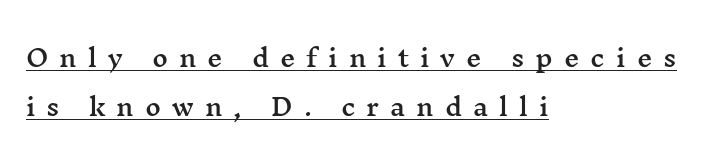
The image shows 24 px text type, upright; set left-aligned, loose line spacing (2.04x), unusually wide letter spacing (+0.46 em), underlined.
